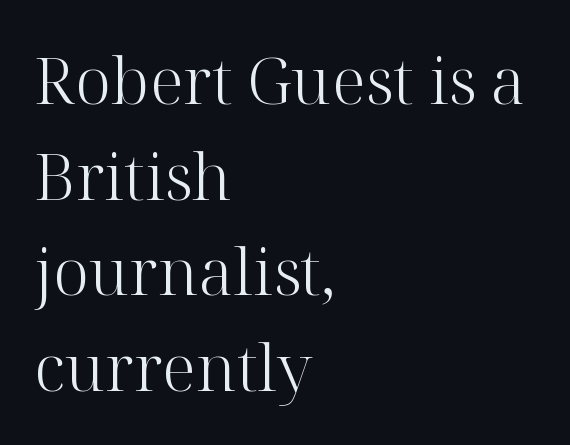
Q: Is the text bold? A: No.
Q: Is the text italic (slanted)? A: No, it is upright.
Q: Is the typeface a serif or a sans-serif typeface? A: Serif.
Q: Is the text underlined? A: No.
Q: How is the paragraph aligned? A: Left-aligned.
Q: Is the spacing between letters normal or unusually wide? A: Normal.
Q: Is the spacing between lines tight, normal or loose? A: Normal.
Q: Width (condensed, normal, or wide)? A: Normal.
Q: Stroke contrast? A: High.
Q: x-height? A: Medium.
Q: Monospaced? A: No.
